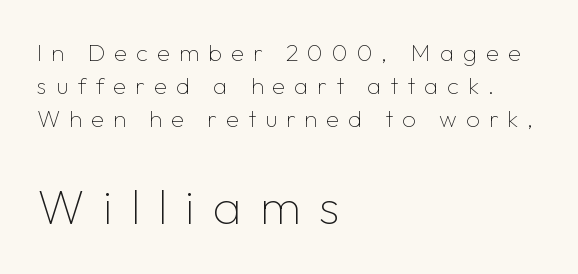
Q: Is the text bold? A: No.
Q: Is the text italic (slanted)? A: No, it is upright.
Q: Is the typeface a serif or a sans-serif typeface? A: Sans-serif.
Q: Is the text underlined? A: No.
Q: How is the paragraph aligned? A: Left-aligned.
Q: Is the spacing between letters normal or unusually wide? A: Unusually wide.
Q: Is the spacing between lines tight, normal or loose? A: Normal.
Q: Which block of text is set in a larger size, the first (top) or the second (bottom)? A: The second (bottom) one.
Q: Width (condensed, normal, or wide)? A: Normal.
Q: Stroke contrast? A: Low.
Q: x-height? A: Medium.
Q: Monospaced? A: No.
